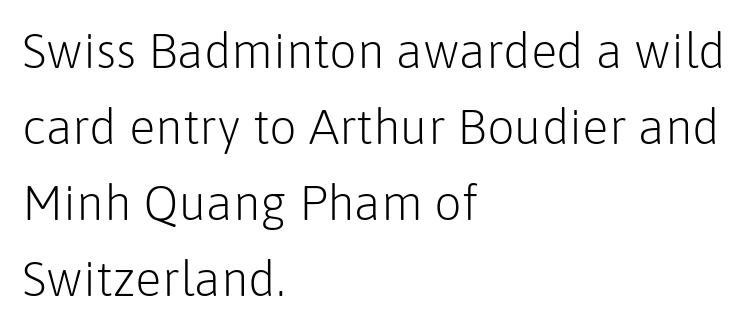
Q: Is the text bold? A: No.
Q: Is the text italic (slanted)? A: No, it is upright.
Q: Is the typeface a serif or a sans-serif typeface? A: Sans-serif.
Q: Is the text underlined? A: No.
Q: How is the paragraph aligned? A: Left-aligned.
Q: Is the spacing between letters normal or unusually wide? A: Normal.
Q: Is the spacing between lines tight, normal or loose? A: Normal.
Q: Width (condensed, normal, or wide)? A: Normal.
Q: Stroke contrast? A: Low.
Q: x-height? A: Medium.
Q: Monospaced? A: No.
